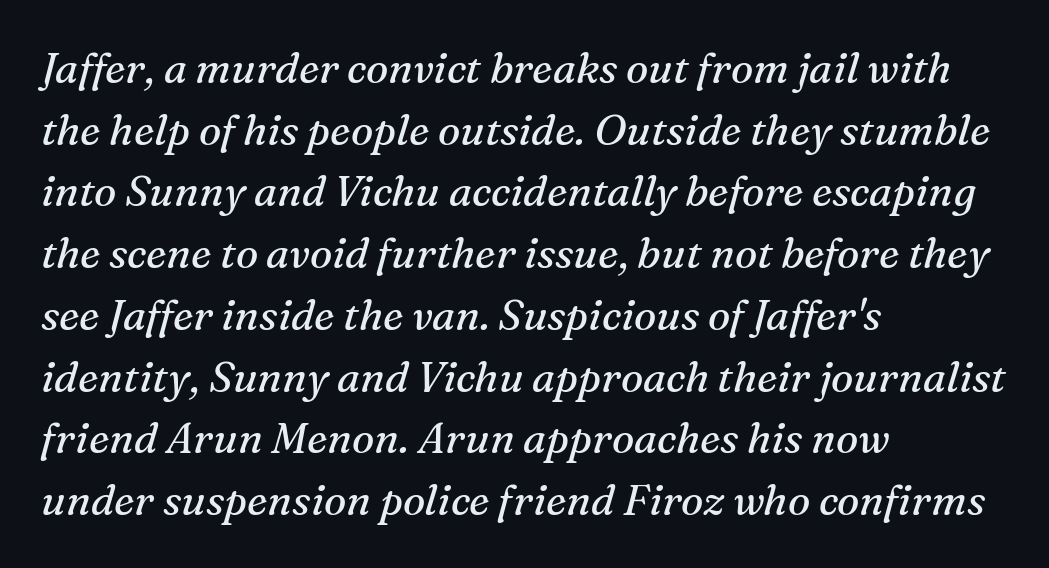
Caption: standard tracking, unaltered. Is the type heavy? It reads as light-to-regular instead. The block of text has a typical density, with ordinary space between rows. Rule under the text: the space is simply empty. Classification — serif.
